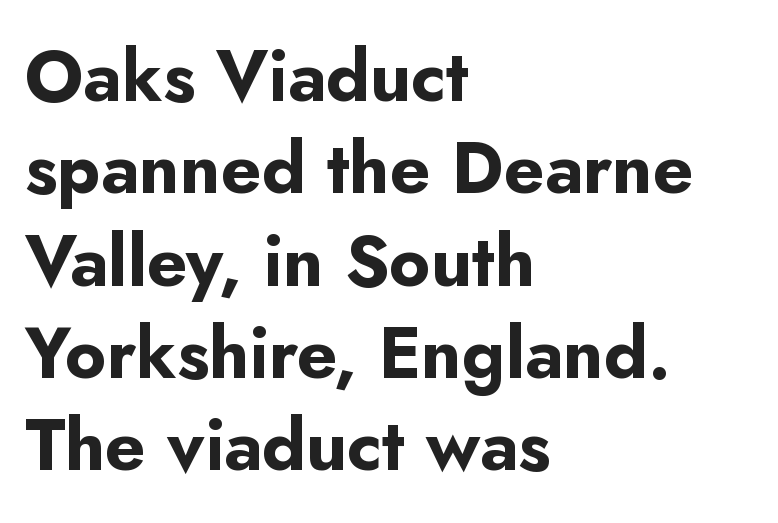
Q: Is the text bold? A: Yes.
Q: Is the text italic (slanted)? A: No, it is upright.
Q: Is the typeface a serif or a sans-serif typeface? A: Sans-serif.
Q: Is the text underlined? A: No.
Q: How is the paragraph aligned? A: Left-aligned.
Q: Is the spacing between letters normal or unusually wide? A: Normal.
Q: Is the spacing between lines tight, normal or loose? A: Normal.
Q: Width (condensed, normal, or wide)? A: Normal.
Q: Stroke contrast? A: Low.
Q: x-height? A: Small.
Q: Monospaced? A: No.
